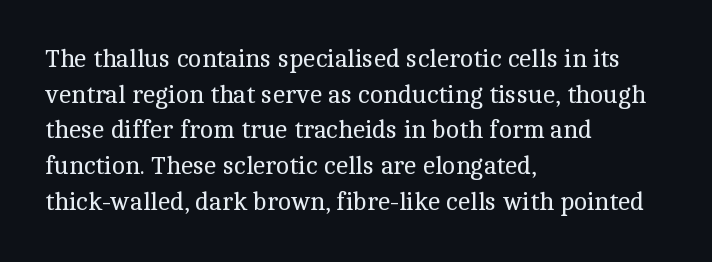
The image shows 25 px text type, upright; set left-aligned, normal line spacing (1.43x), normal letter spacing, not underlined.
